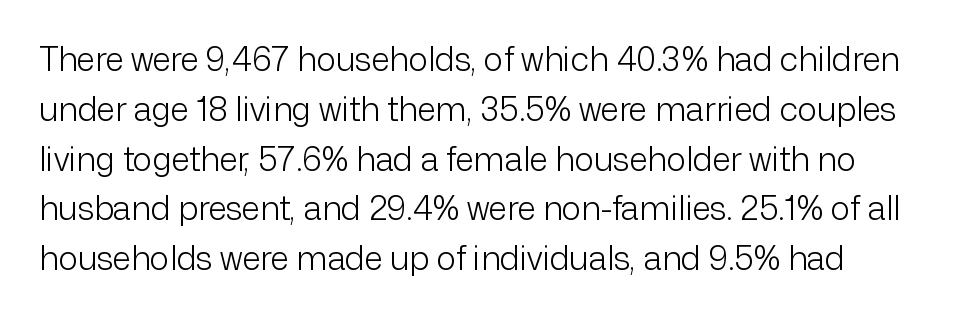
The image shows 33 px light sans-serif type, upright; set normal line spacing (1.51x), normal letter spacing, not underlined; low stroke contrast and a medium x-height.
